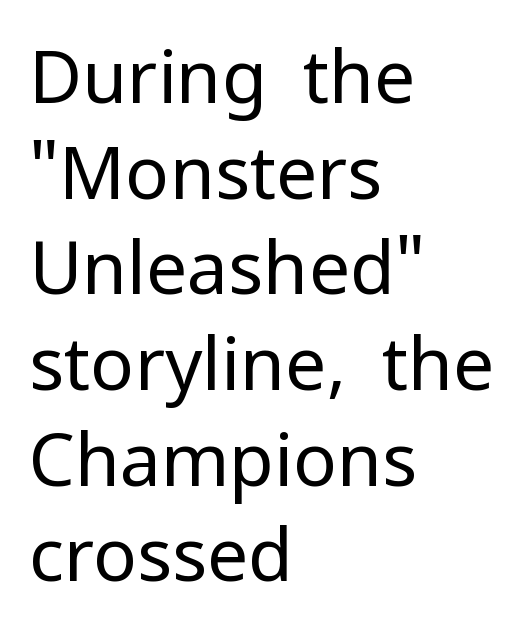
Here the designer chose a conventional face with non-uniform glyph widths. Summary of weight: not heavy and not bold. Rows of type keep a routine distance in the vertical direction. The passage is arranged the way most books set body copy — flush left. Is there any slant? The stems are plumb.
